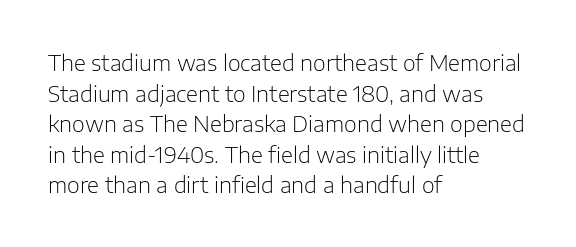
Q: Is the text bold? A: No.
Q: Is the text italic (slanted)? A: No, it is upright.
Q: Is the text underlined? A: No.
Q: How is the paragraph aligned? A: Left-aligned.
Q: Is the spacing between letters normal or unusually wide? A: Normal.
Q: Is the spacing between lines tight, normal or loose? A: Normal.
